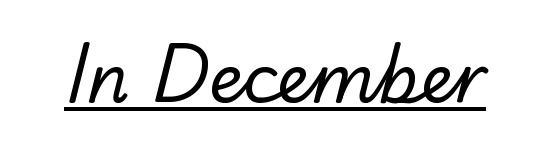
{"serif": "no", "bold": "no", "weight": "regular", "width": "normal", "stroke_contrast": "low", "x_height": "small", "monospaced": "no", "underline": "yes", "letter_spacing": "normal", "letter_spacing_em": 0.0, "glyph_px": 67}
